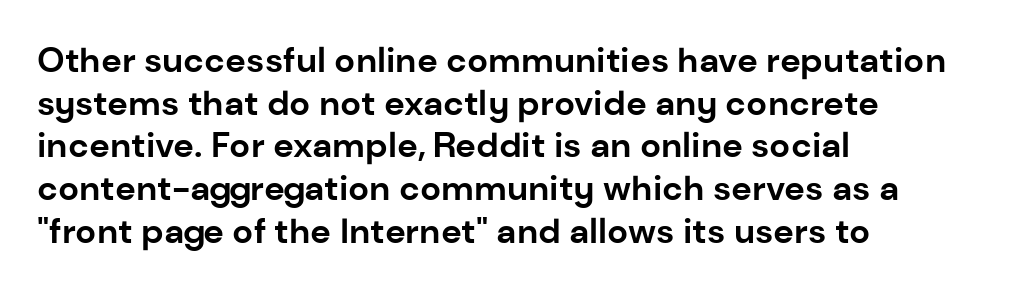
Q: Is the text bold? A: Yes.
Q: Is the text italic (slanted)? A: No, it is upright.
Q: Is the typeface a serif or a sans-serif typeface? A: Sans-serif.
Q: Is the text underlined? A: No.
Q: How is the paragraph aligned? A: Left-aligned.
Q: Is the spacing between letters normal or unusually wide? A: Normal.
Q: Width (condensed, normal, or wide)? A: Normal.
Q: Stroke contrast? A: Low.
Q: x-height? A: Medium.
Q: Monospaced? A: No.
